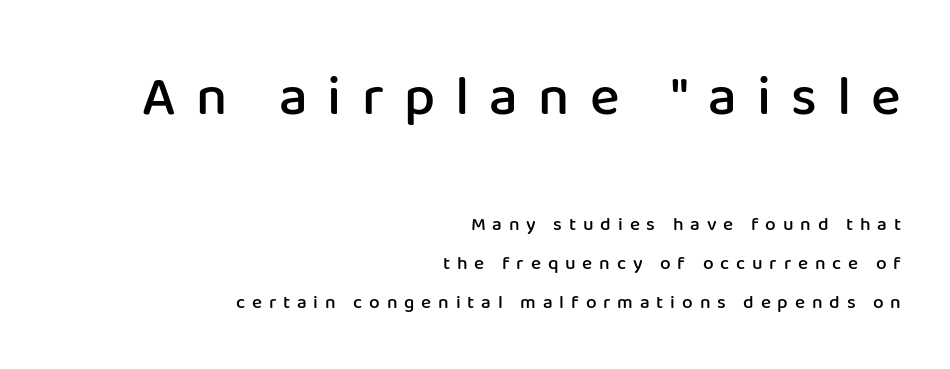
{"serif": "no", "italic": "no", "bold": "semi", "weight": "semibold", "width": "normal", "stroke_contrast": "low", "x_height": "medium", "monospaced": "no", "underline": "no", "align": "right", "line_spacing": "loose", "line_spacing_ratio": 2.04, "letter_spacing": "wide", "letter_spacing_em": 0.36, "larger_block": "first", "size_ratio": 2.95, "glyph_px": 56}
